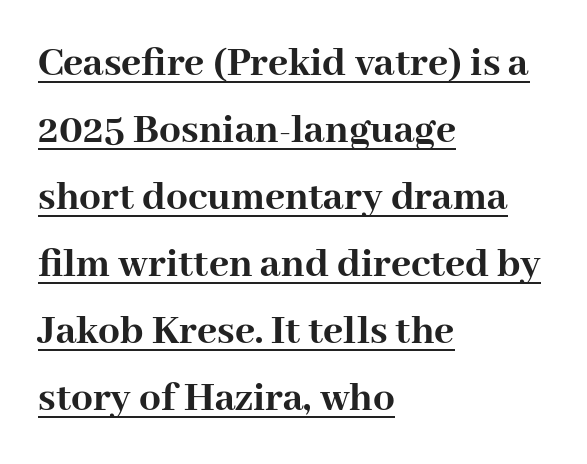
{"serif": "yes", "italic": "no", "bold": "yes", "weight": "semibold", "width": "normal", "stroke_contrast": "high", "x_height": "medium", "monospaced": "no", "underline": "yes", "align": "left", "line_spacing": "normal", "line_spacing_ratio": 1.56, "letter_spacing": "normal", "letter_spacing_em": 0.0, "glyph_px": 43}
